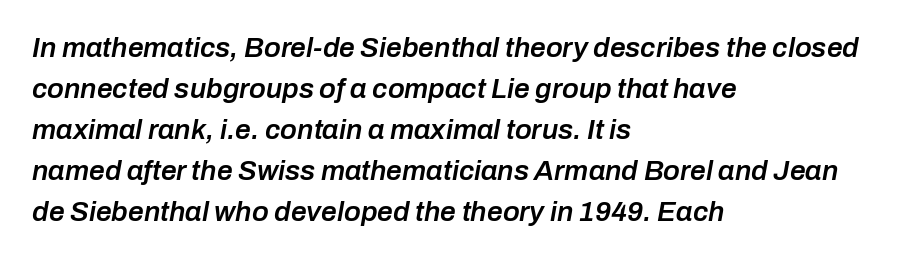
The image shows 28 px semibold type, italic (leaning right); set left-aligned, normal line spacing (1.46x), normal letter spacing, not underlined; low stroke contrast and a medium x-height.
